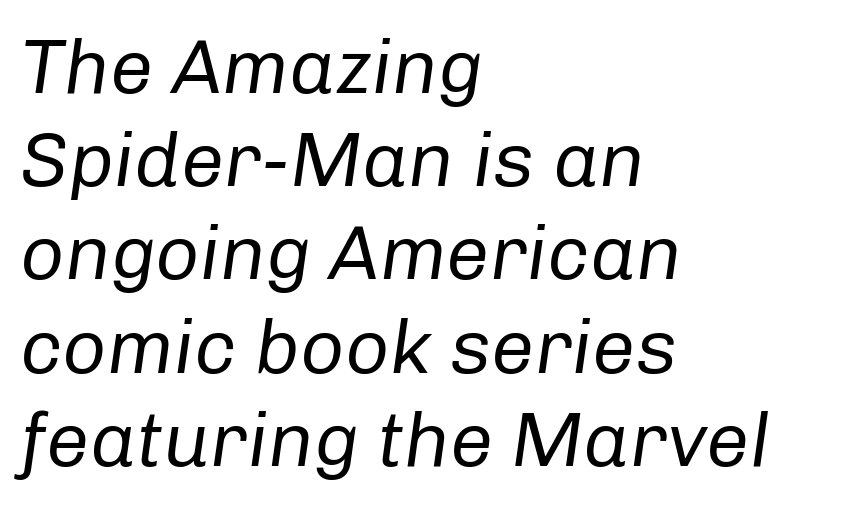
Q: Is the text bold? A: No.
Q: Is the text italic (slanted)? A: Yes, it leans right by about 8 degrees.
Q: Is the text underlined? A: No.
Q: How is the paragraph aligned? A: Left-aligned.
Q: Is the spacing between letters normal or unusually wide? A: Normal.
Q: Width (condensed, normal, or wide)? A: Normal.
Q: Stroke contrast? A: Low.
Q: x-height? A: Medium.
Q: Monospaced? A: No.
